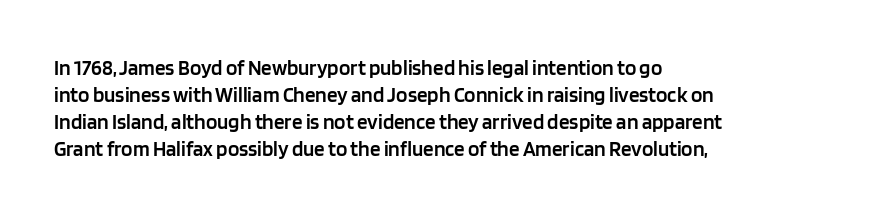
Q: Is the text bold? A: Semi-bold.
Q: Is the text italic (slanted)? A: No, it is upright.
Q: Is the text underlined? A: No.
Q: How is the paragraph aligned? A: Left-aligned.
Q: Is the spacing between letters normal or unusually wide? A: Normal.
Q: Is the spacing between lines tight, normal or loose? A: Normal.
